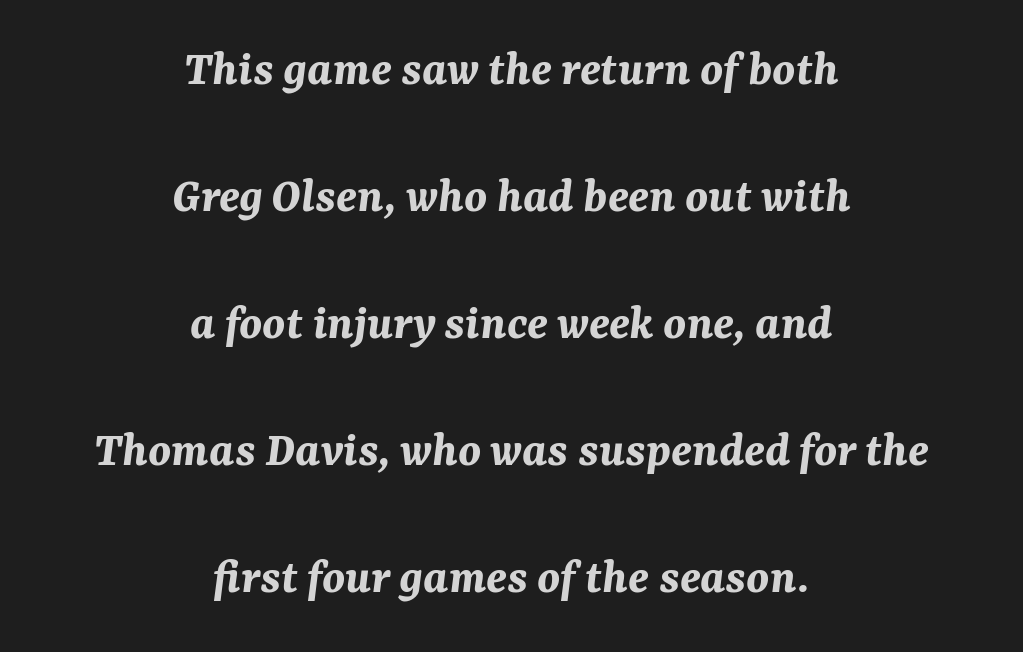
The image shows 51 px bold type, italic (leaning right); set centered, loose line spacing (2.49x), normal letter spacing, not underlined; medium stroke contrast and a medium x-height.
